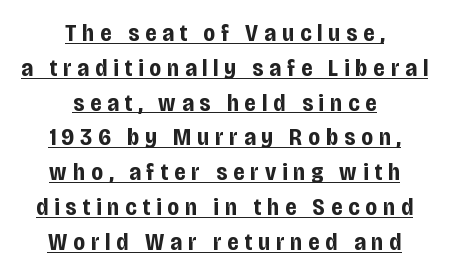
Q: Is the text bold? A: Yes.
Q: Is the text italic (slanted)? A: No, it is upright.
Q: Is the text underlined? A: Yes.
Q: How is the paragraph aligned? A: Centered.
Q: Is the spacing between letters normal or unusually wide? A: Unusually wide.
Q: Is the spacing between lines tight, normal or loose? A: Normal.
